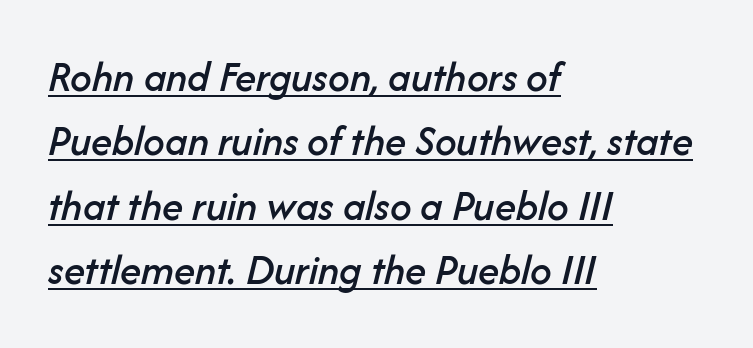
{"italic": "yes", "lean": "right", "slant_degrees": 14, "width": "normal", "stroke_contrast": "low", "x_height": "medium", "monospaced": "no", "underline": "yes", "align": "left", "line_spacing": "normal", "line_spacing_ratio": 1.5, "letter_spacing": "normal", "letter_spacing_em": 0.0, "glyph_px": 43}
